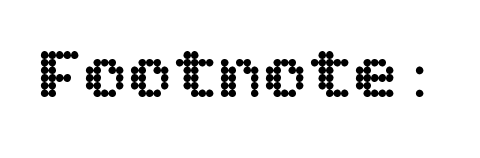
Characters remain perfectly vertical along every line. Inter-character spacing is left at the font's built-in metrics. Underline: absent.
